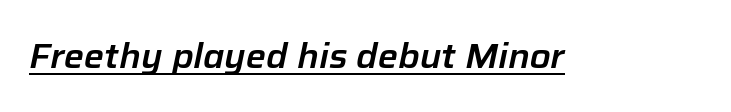
The image shows 34 px text type, italic (leaning right); set normal letter spacing, underlined; low stroke contrast and a medium x-height.
